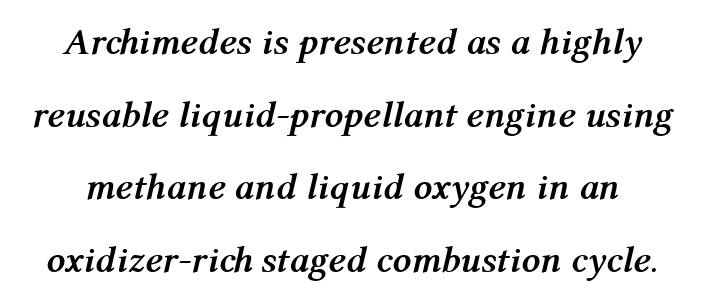
Q: Is the text bold? A: Yes.
Q: Is the text italic (slanted)? A: Yes, it leans right by about 12 degrees.
Q: Is the text underlined? A: No.
Q: Is the spacing between letters normal or unusually wide? A: Normal.
Q: Is the spacing between lines tight, normal or loose? A: Loose.
Q: Width (condensed, normal, or wide)? A: Normal.
Q: Stroke contrast? A: Medium.
Q: x-height? A: Medium.
Q: Monospaced? A: No.
